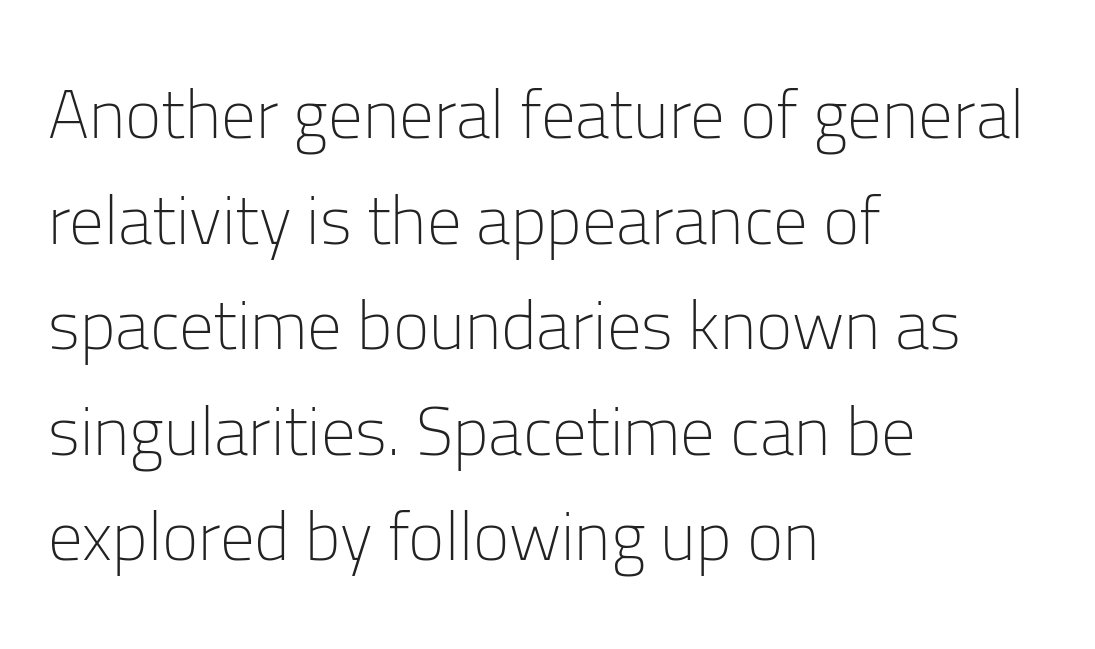
The rows are spaced the way most documents space them. The face used here is proportionally spaced, like ordinary book or web type. No extra tracking has been applied to these lines. Weight class: somewhere from thin through regular.
